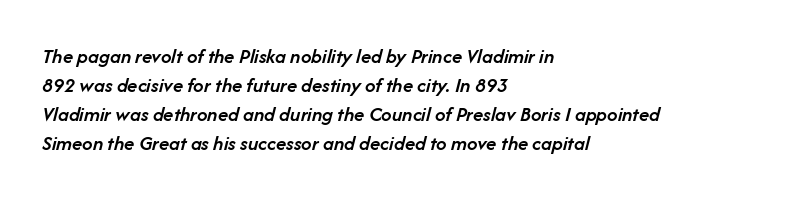
Q: Is the text bold? A: Semi-bold.
Q: Is the text italic (slanted)? A: Yes, it leans right by about 14 degrees.
Q: Is the text underlined? A: No.
Q: How is the paragraph aligned? A: Left-aligned.
Q: Is the spacing between letters normal or unusually wide? A: Normal.
Q: Is the spacing between lines tight, normal or loose? A: Normal.
